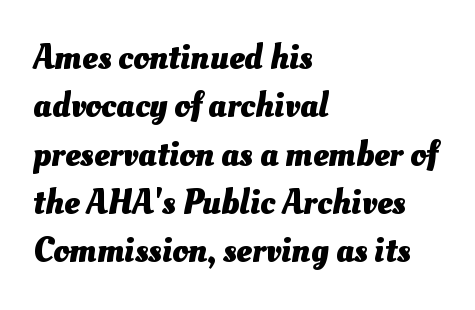
The image shows 35 px heavy type; set left-aligned, normal line spacing (1.38x), normal letter spacing, not underlined; medium stroke contrast and a small x-height.
